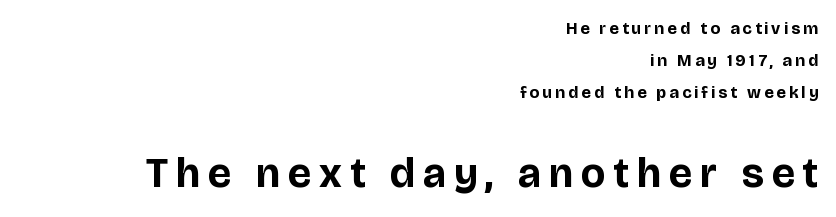
Q: Is the text bold? A: Yes.
Q: Is the text italic (slanted)? A: No, it is upright.
Q: Is the typeface a serif or a sans-serif typeface? A: Sans-serif.
Q: Is the text underlined? A: No.
Q: How is the paragraph aligned? A: Right-aligned.
Q: Which block of text is set in a larger size, the first (top) or the second (bottom)? A: The second (bottom) one.
Q: Width (condensed, normal, or wide)? A: Normal.
Q: Stroke contrast? A: Low.
Q: x-height? A: Large.
Q: Monospaced? A: No.
